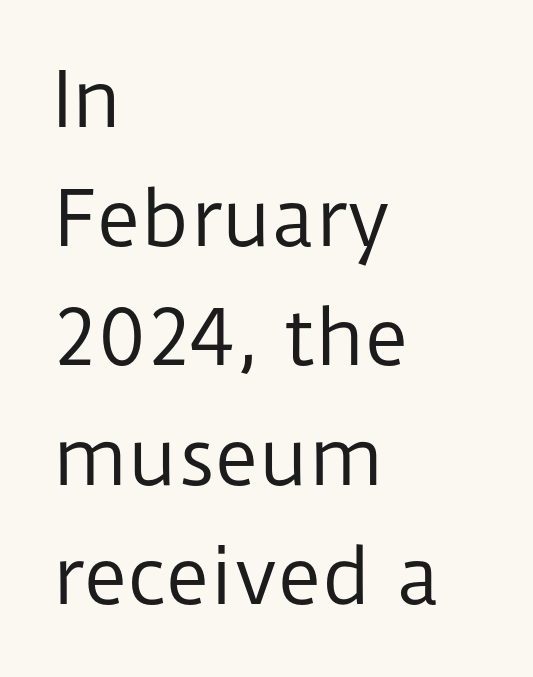
Q: Is the text bold? A: No.
Q: Is the text italic (slanted)? A: No, it is upright.
Q: Is the typeface a serif or a sans-serif typeface? A: Sans-serif.
Q: Is the text underlined? A: No.
Q: How is the paragraph aligned? A: Left-aligned.
Q: Is the spacing between letters normal or unusually wide? A: Normal.
Q: Is the spacing between lines tight, normal or loose? A: Normal.
Q: Width (condensed, normal, or wide)? A: Normal.
Q: Stroke contrast? A: Low.
Q: x-height? A: Medium.
Q: Monospaced? A: No.
